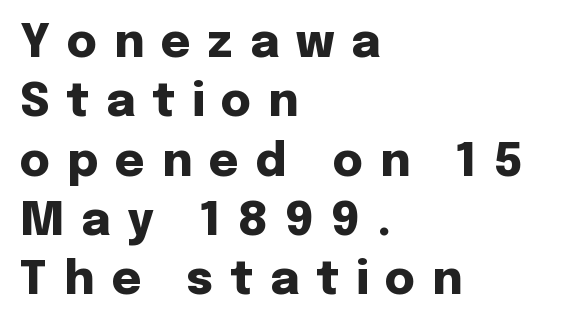
{"serif": "no", "italic": "no", "bold": "yes", "weight": "heavy", "width": "normal", "stroke_contrast": "low", "x_height": "medium", "monospaced": "no", "underline": "no", "align": "left", "line_spacing": "normal", "line_spacing_ratio": 1.29, "letter_spacing": "wide", "letter_spacing_em": 0.37, "glyph_px": 46}
